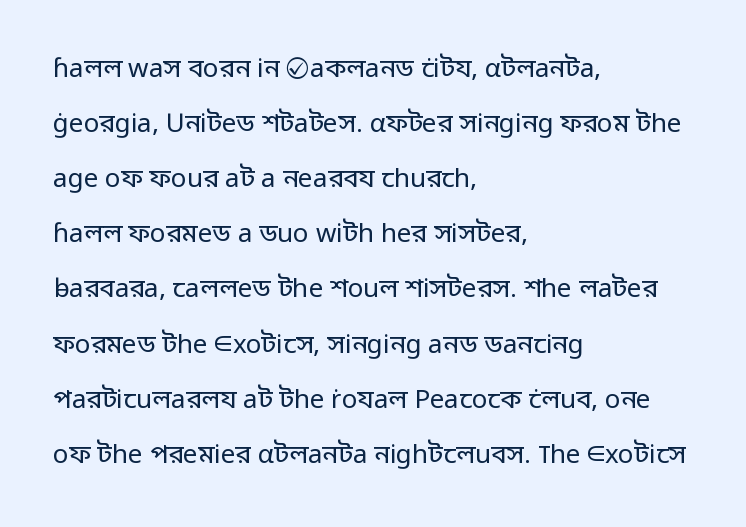
Vertical strokes here are truly vertical. Horizontal alignment here is leftward, the default for most running prose. Students, observe: this is what heavily led, spacious text looks like. Lines of text with bare space underneath.
